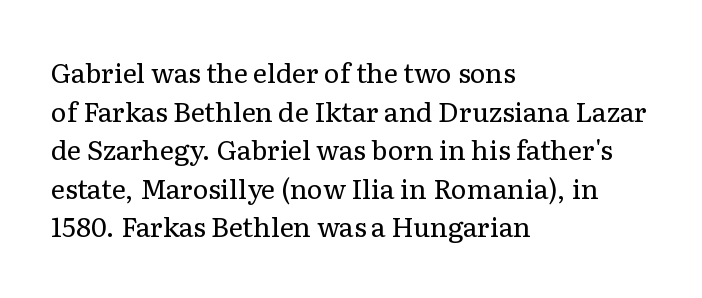
Stroke thickness stays within the range of a standard reading face or lighter. Notice how descenders clear the ascenders below comfortably — that's standard leading. There is no visible air inserted between adjacent glyphs. Casual observation: everything's shoved over to the left. The specimen omits any rule beneath the text block's lines. The letters stand straight up with perfectly vertical stems.
